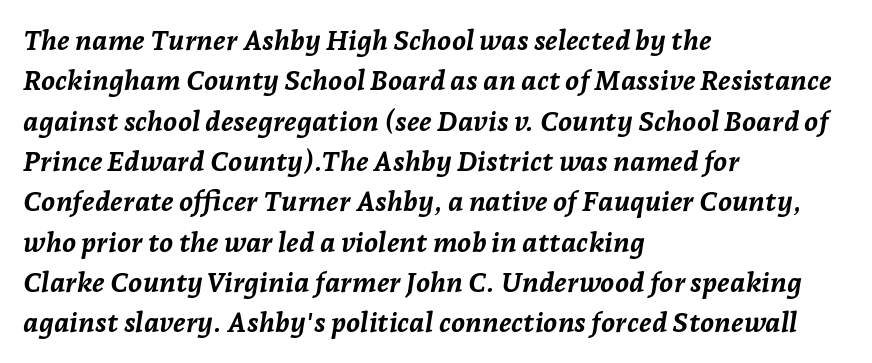
Q: Is the text bold? A: Yes.
Q: Is the text italic (slanted)? A: Yes, it leans right by about 7 degrees.
Q: Is the text underlined? A: No.
Q: How is the paragraph aligned? A: Left-aligned.
Q: Is the spacing between letters normal or unusually wide? A: Normal.
Q: Is the spacing between lines tight, normal or loose? A: Normal.
Q: Width (condensed, normal, or wide)? A: Normal.
Q: Stroke contrast? A: Low.
Q: x-height? A: Medium.
Q: Monospaced? A: No.
